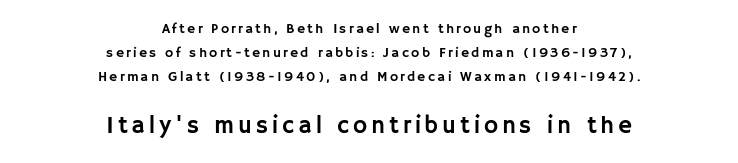
Caption: upper text group reduced, lower text group enlarged. Any mark beneath the type? The region is blank. Both edges are ragged and mirror each other, which tells us the setting is centered. When letters stand straight like this, we call the style roman or upright.
